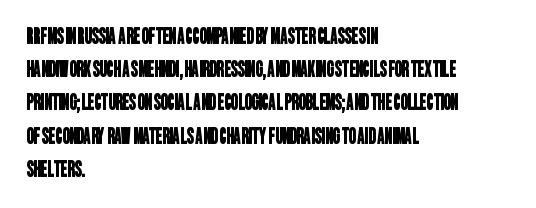
Is the letter spacing exaggerated? No — it looks like the ordinary default. Honestly, the row spacing looks completely unremarkable. This sample is left-justified, so line endings fall wherever the words run out. The space beneath each line is pristine and unruled.
